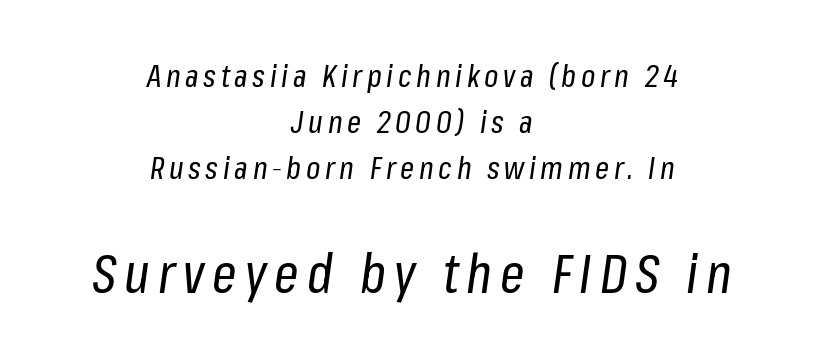
Q: Is the text bold? A: No.
Q: Is the text italic (slanted)? A: Yes, it leans right by about 8 degrees.
Q: Is the text underlined? A: No.
Q: How is the paragraph aligned? A: Centered.
Q: Is the spacing between lines tight, normal or loose? A: Normal.
Q: Which block of text is set in a larger size, the first (top) or the second (bottom)? A: The second (bottom) one.
Q: Width (condensed, normal, or wide)? A: Condensed.
Q: Stroke contrast? A: Low.
Q: x-height? A: Medium.
Q: Monospaced? A: No.
